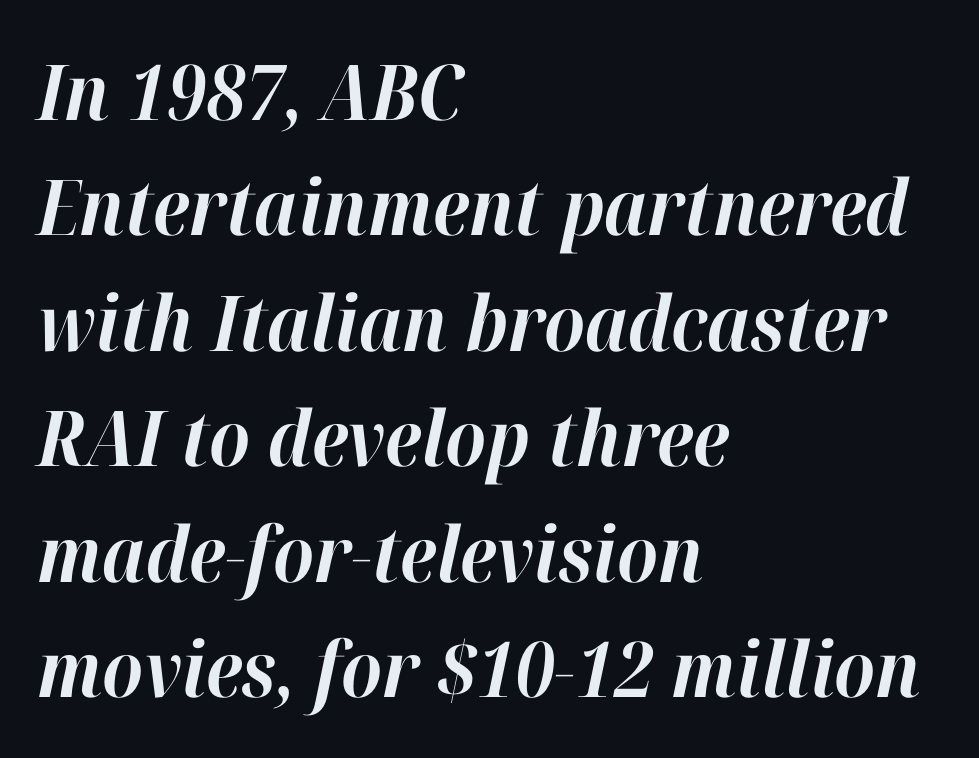
{"italic": "yes", "lean": "right", "slant_degrees": 12, "bold": "yes", "weight": "bold", "width": "normal", "stroke_contrast": "high", "x_height": "medium", "monospaced": "no", "underline": "no", "align": "left", "line_spacing": "normal", "line_spacing_ratio": 1.5, "letter_spacing": "normal", "letter_spacing_em": 0.0, "glyph_px": 77}
